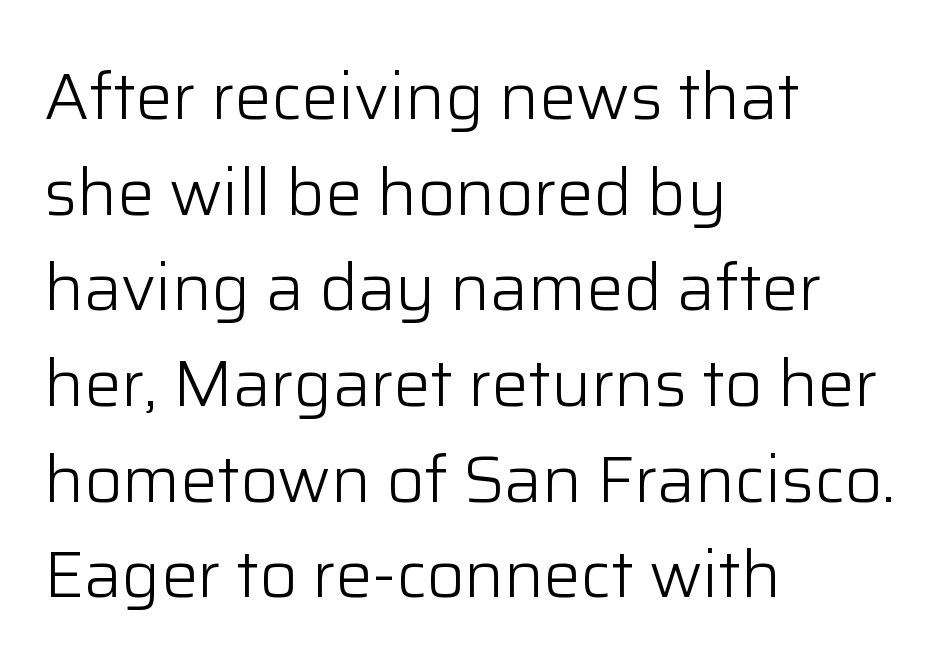
The image shows 66 px light sans-serif type, upright; set left-aligned, normal line spacing (1.45x), normal letter spacing, not underlined; low stroke contrast and a medium x-height.
